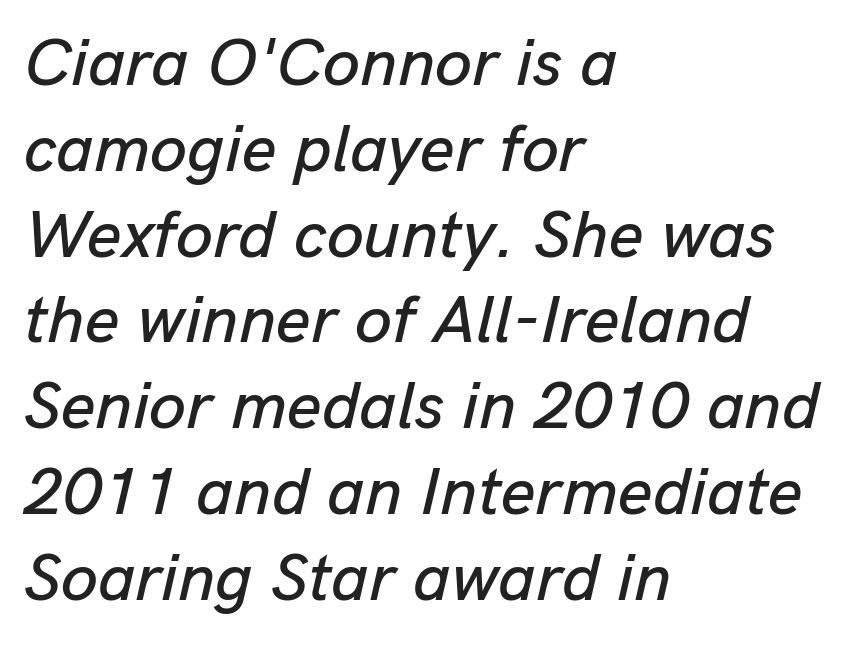
Line spacing here is normal. Short and long lines alike share a common starting point at left. The horizontal fit of the characters is conventional and even. A typesetter would mark this as italic. This sample has the flowing, uneven cadence of proportional lettering.
